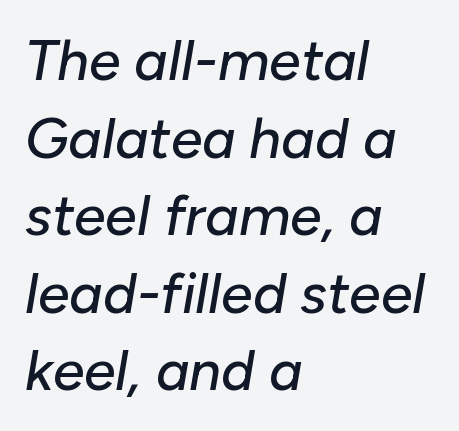
The image shows 57 px text type, italic (leaning right); set left-aligned, normal line spacing (1.36x), normal letter spacing, not underlined; low stroke contrast and a medium x-height.
